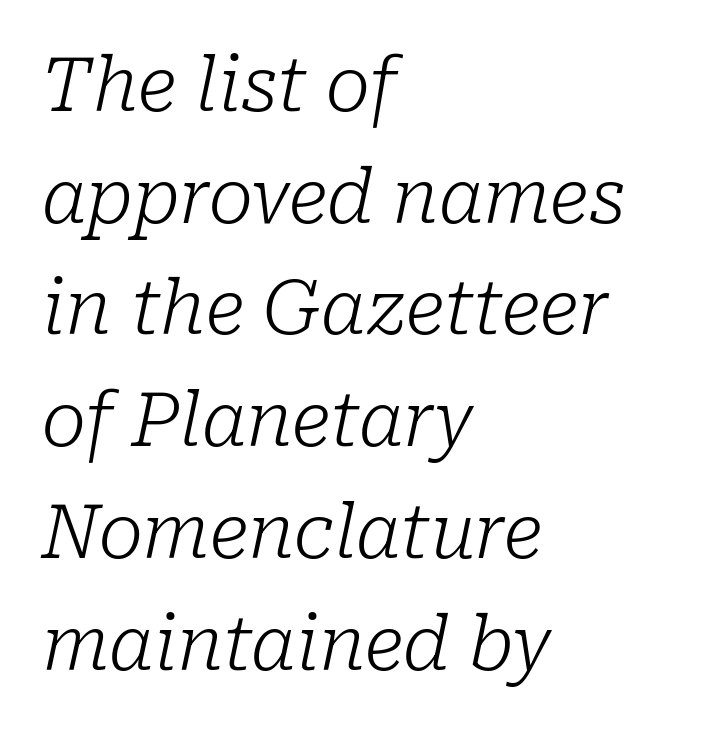
{"serif": "yes", "italic": "yes", "lean": "right", "slant_degrees": 10, "bold": "no", "weight": "light", "width": "normal", "stroke_contrast": "low", "x_height": "medium", "monospaced": "no", "underline": "no", "align": "left", "line_spacing": "normal", "line_spacing_ratio": 1.51, "letter_spacing": "normal", "letter_spacing_em": 0.0, "glyph_px": 74}
